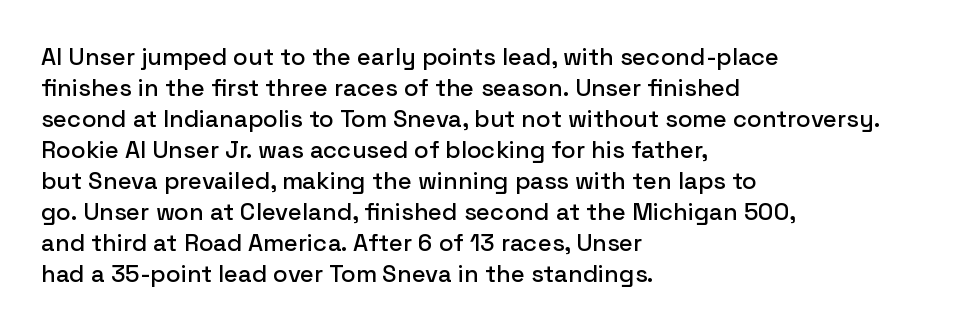
The image shows 24 px text type, upright; set left-aligned, normal line spacing (1.29x), normal letter spacing, not underlined.
